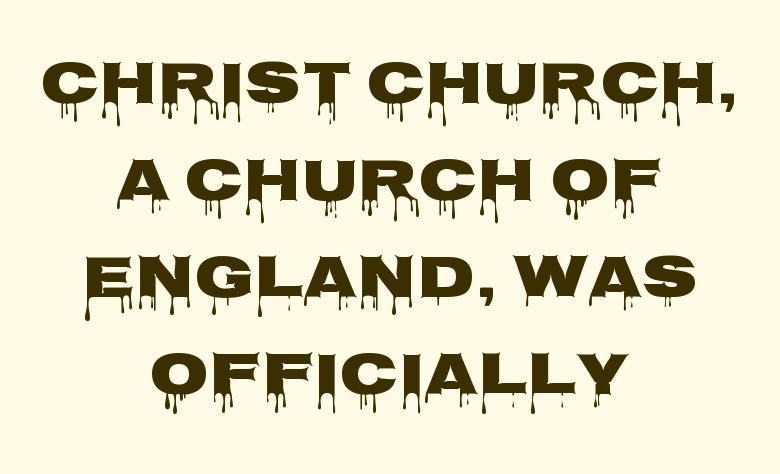
The image shows 61 px heavy, wide sans-serif type, upright; set centered, normal line spacing (1.59x), normal letter spacing, not underlined; low stroke contrast and a large x-height.
